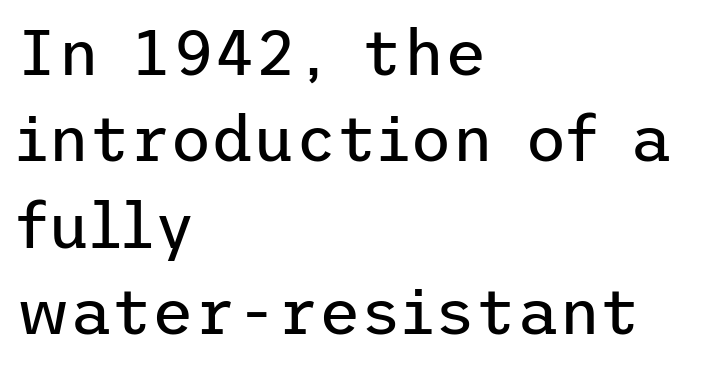
The image shows 64 px regular-weight sans-serif type, upright; set left-aligned, normal line spacing (1.35x), normal letter spacing, not underlined; low stroke contrast and a medium x-height.
